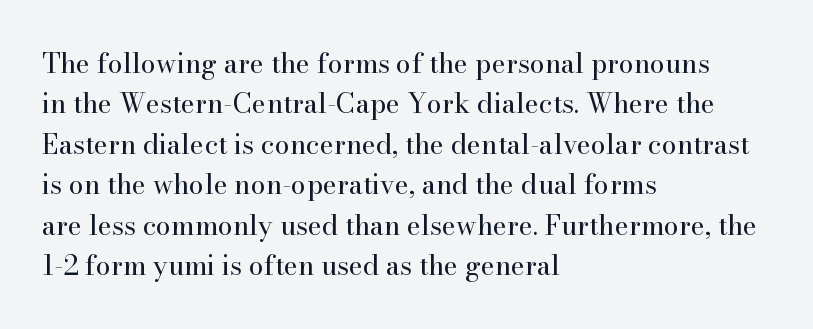
Q: Is the text bold? A: No.
Q: Is the text italic (slanted)? A: No, it is upright.
Q: Is the text underlined? A: No.
Q: How is the paragraph aligned? A: Left-aligned.
Q: Is the spacing between letters normal or unusually wide? A: Normal.
Q: Is the spacing between lines tight, normal or loose? A: Normal.
